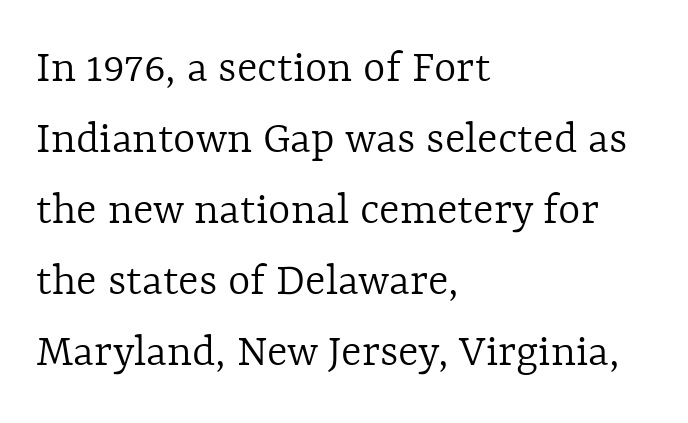
Q: Is the text bold? A: No.
Q: Is the text italic (slanted)? A: No, it is upright.
Q: Is the text underlined? A: No.
Q: How is the paragraph aligned? A: Left-aligned.
Q: Is the spacing between letters normal or unusually wide? A: Normal.
Q: Is the spacing between lines tight, normal or loose? A: Normal.
Q: Width (condensed, normal, or wide)? A: Normal.
Q: x-height? A: Medium.
Q: Monospaced? A: No.
